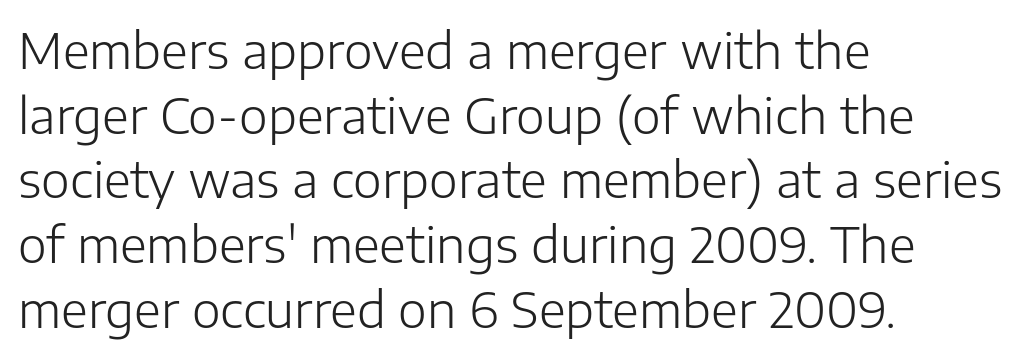
Q: Is the text bold? A: No.
Q: Is the text italic (slanted)? A: No, it is upright.
Q: Is the typeface a serif or a sans-serif typeface? A: Sans-serif.
Q: Is the text underlined? A: No.
Q: How is the paragraph aligned? A: Left-aligned.
Q: Is the spacing between letters normal or unusually wide? A: Normal.
Q: Is the spacing between lines tight, normal or loose? A: Normal.
Q: Width (condensed, normal, or wide)? A: Normal.
Q: Stroke contrast? A: Low.
Q: x-height? A: Medium.
Q: Monospaced? A: No.
